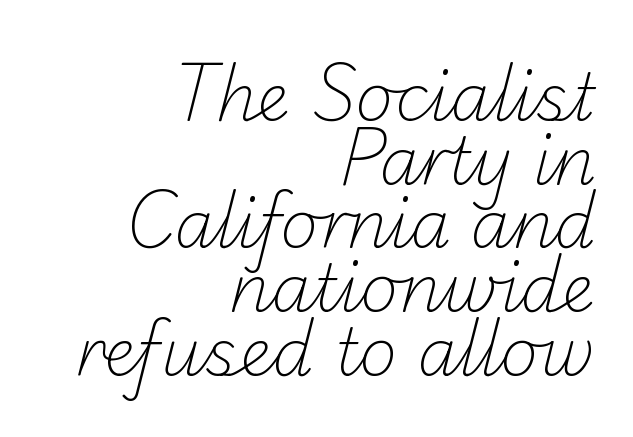
Each new line begins almost immediately beneath the previous one. Lines of text with bare space underneath. Horizontal alignment here is rightward, an uncommon choice for prose. Weight: not bold — regular or lighter. Between one letter and the next there's only the usual sliver of space.
